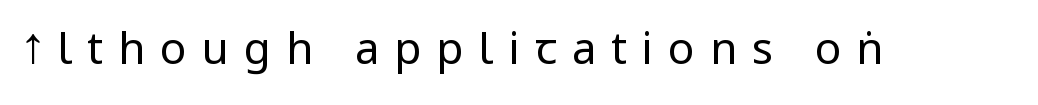
Q: Is the text bold? A: No.
Q: Is the text italic (slanted)? A: No, it is upright.
Q: Is the typeface a serif or a sans-serif typeface? A: Sans-serif.
Q: Is the text underlined? A: No.
Q: Is the spacing between letters normal or unusually wide? A: Unusually wide.
Q: Width (condensed, normal, or wide)? A: Condensed.
Q: Stroke contrast? A: Low.
